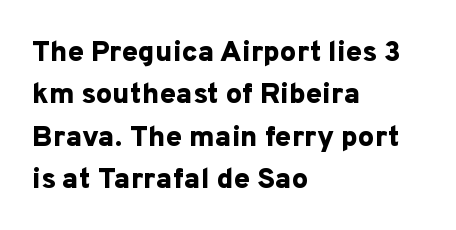
The image shows 29 px bold sans-serif type, upright; set left-aligned, normal line spacing (1.46x), normal letter spacing, not underlined; low stroke contrast and a medium x-height.
